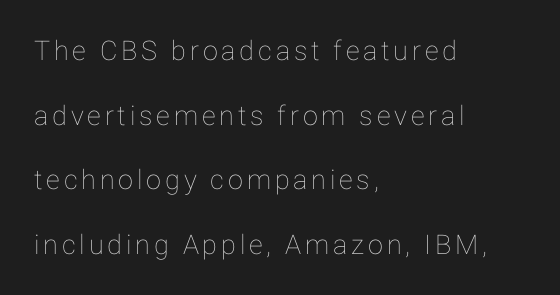
The image shows 27 px text type, upright; set left-aligned, loose line spacing (2.39x), not underlined.
